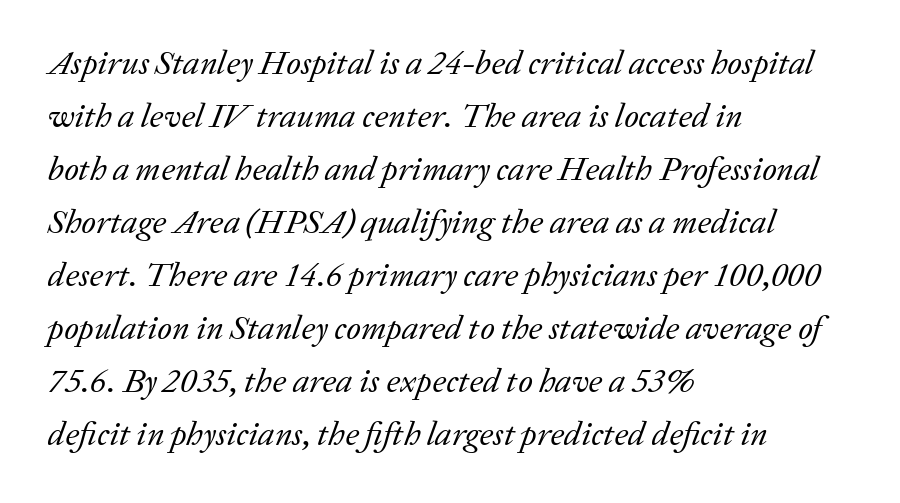
{"serif": "yes", "italic": "yes", "lean": "right", "slant_degrees": 20, "bold": "no", "weight": "regular", "width": "normal", "stroke_contrast": "low", "x_height": "medium", "monospaced": "no", "underline": "no", "align": "left", "line_spacing": "normal", "line_spacing_ratio": 1.56, "letter_spacing": "normal", "letter_spacing_em": 0.0, "glyph_px": 34}
